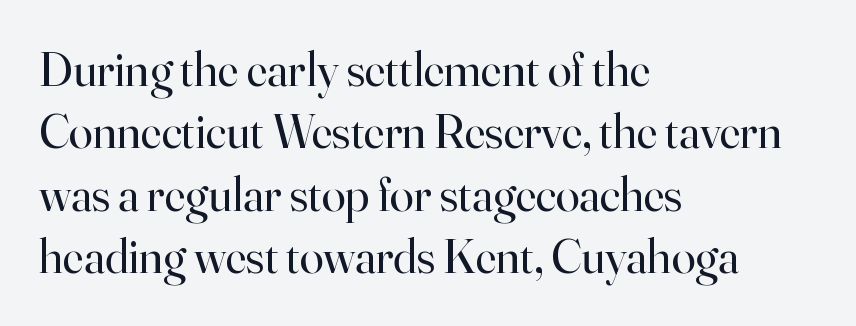
{"serif": "yes", "italic": "no", "bold": "no", "weight": "regular", "width": "normal", "stroke_contrast": "high", "x_height": "small", "monospaced": "no", "underline": "no", "align": "left", "line_spacing": "normal", "line_spacing_ratio": 1.3, "letter_spacing": "normal", "letter_spacing_em": 0.0, "glyph_px": 48}
